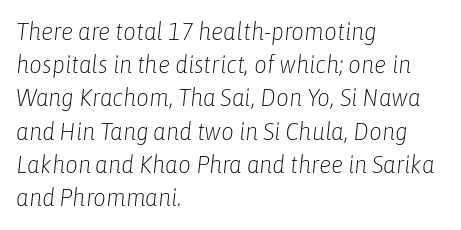
{"italic": "yes", "lean": "right", "slant_degrees": 6, "bold": "no", "underline": "no", "align": "left", "line_spacing": "normal", "line_spacing_ratio": 1.33, "letter_spacing": "normal", "letter_spacing_em": 0.0, "glyph_px": 25}
